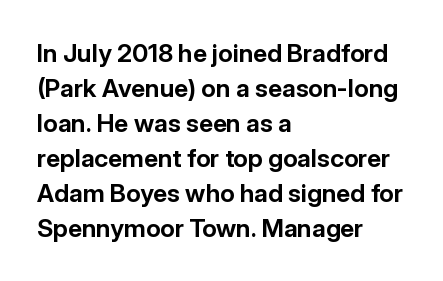
The image shows 25 px bold type, upright; set left-aligned, normal line spacing (1.4x), normal letter spacing, not underlined.
